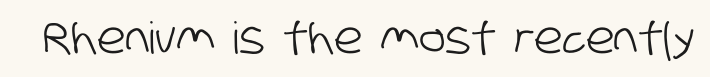
{"serif": "no", "width": "condensed", "stroke_contrast": "low", "x_height": "large", "monospaced": "no", "underline": "no", "letter_spacing": "normal", "letter_spacing_em": 0.0, "glyph_px": 44}
